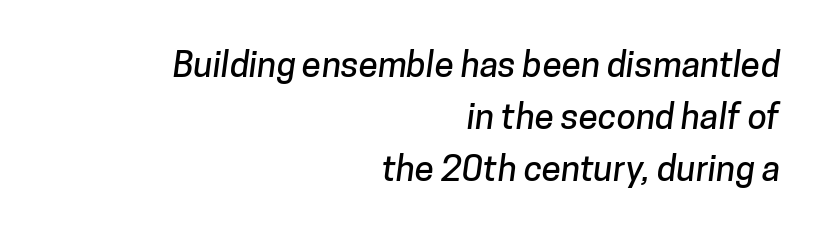
{"serif": "no", "width": "normal", "stroke_contrast": "low", "x_height": "medium", "monospaced": "no", "underline": "no", "align": "right", "line_spacing": "normal", "line_spacing_ratio": 1.49, "letter_spacing": "normal", "letter_spacing_em": 0.0, "glyph_px": 35}
